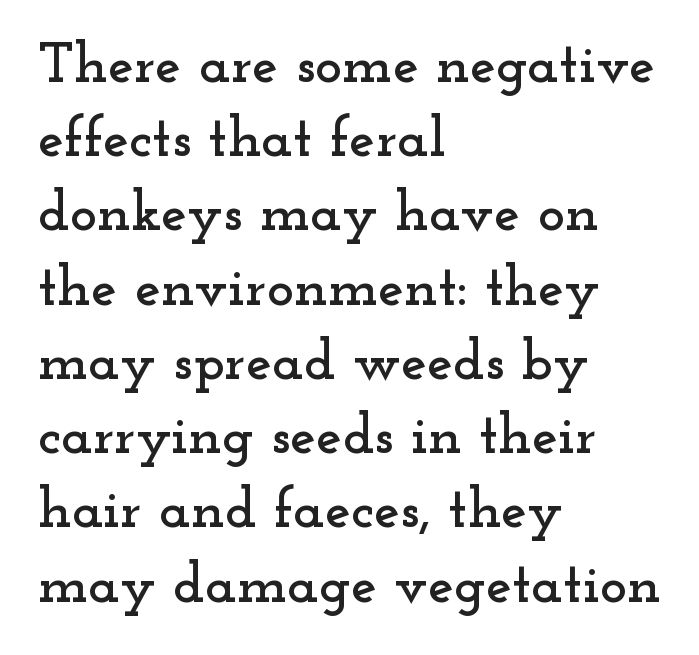
This is roman type, the default non-slanted kind. The text block is weighted toward the left margin, trailing off unevenly rightward. You can tell from the footed stems that serif type was used. Looks like regular typesetting: each glyph gets only the width it needs.
